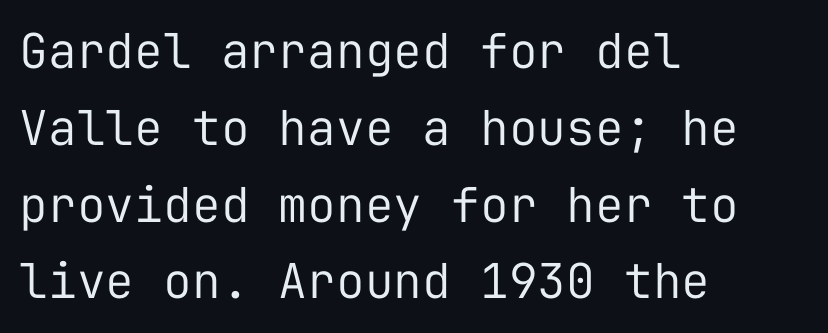
Which margin do the lines hug? The left one — the right edge is uneven. A bare baseline throughout the passage. The type sits square on the baseline with zero lean. The letters carry no serifs — their stems end cleanly without finishing strokes. Rows of type keep a routine distance in the vertical direction. These lines are rendered in a fixed-pitch font.
